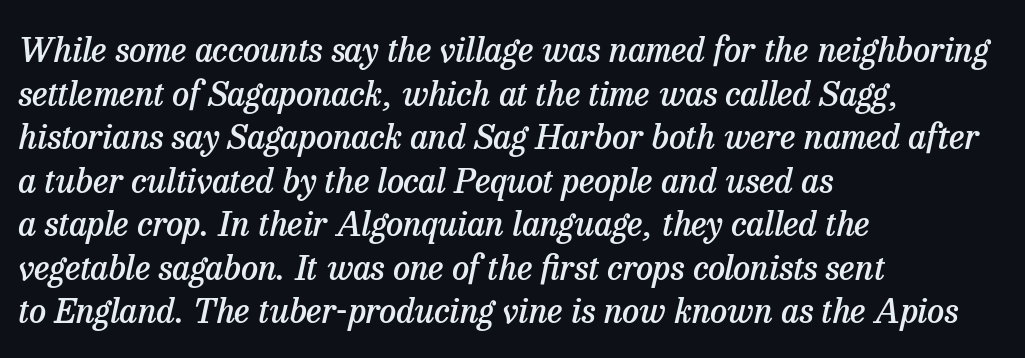
The image shows 34 px semibold serif type, italic (leaning right); set left-aligned, normal line spacing (1.28x), normal letter spacing, not underlined; low stroke contrast and a medium x-height.
